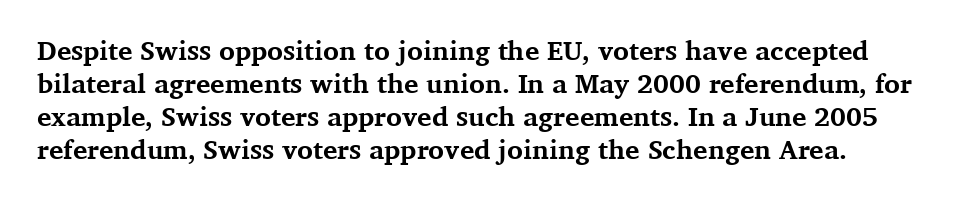
{"italic": "no", "bold": "yes", "underline": "no", "line_spacing_ratio": 1.22, "letter_spacing": "normal", "letter_spacing_em": 0.0, "glyph_px": 27}
